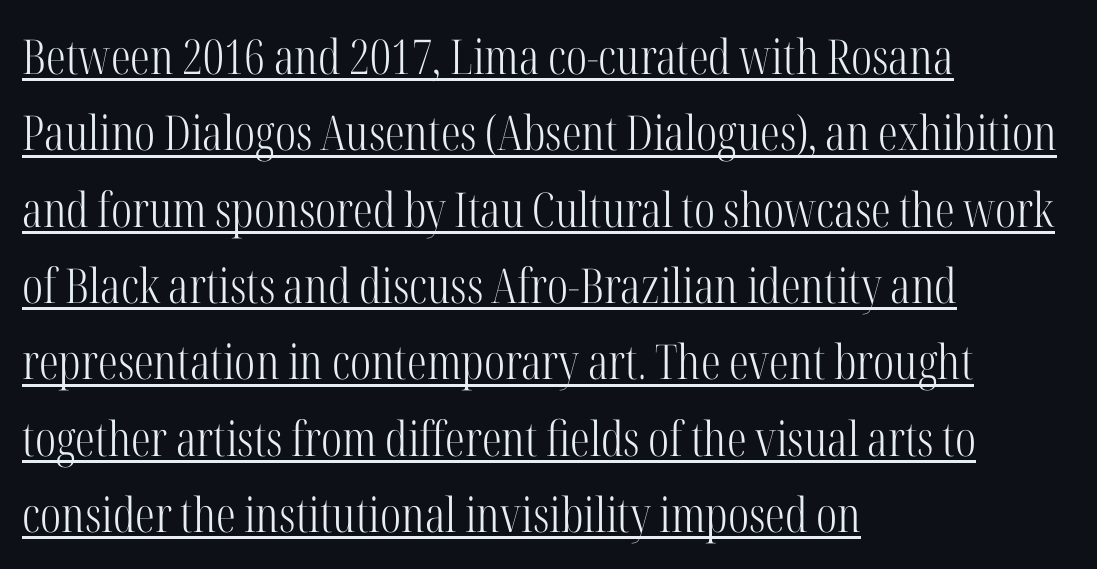
{"serif": "yes", "italic": "no", "bold": "no", "weight": "light", "width": "condensed", "stroke_contrast": "high", "x_height": "medium", "monospaced": "no", "underline": "yes", "align": "left", "line_spacing": "normal", "line_spacing_ratio": 1.59, "letter_spacing": "normal", "letter_spacing_em": 0.0, "glyph_px": 48}
